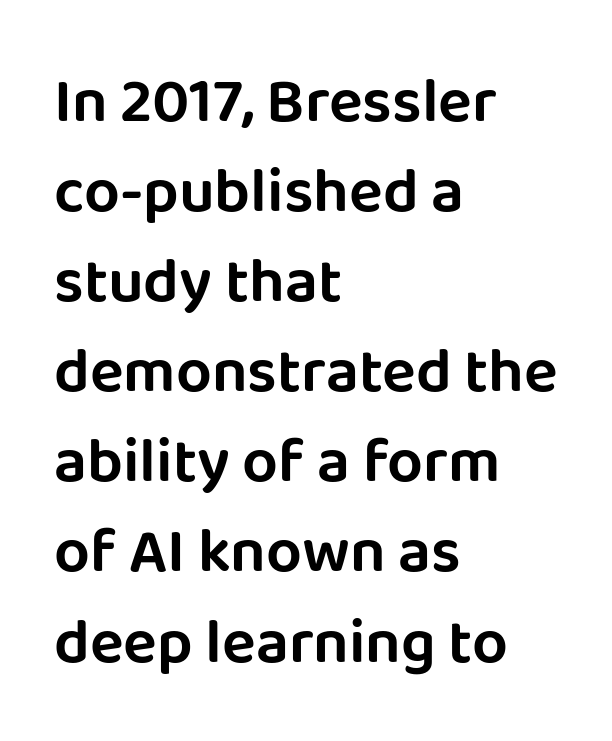
Q: Is the text italic (slanted)? A: No, it is upright.
Q: Is the typeface a serif or a sans-serif typeface? A: Sans-serif.
Q: Is the text underlined? A: No.
Q: How is the paragraph aligned? A: Left-aligned.
Q: Is the spacing between letters normal or unusually wide? A: Normal.
Q: Is the spacing between lines tight, normal or loose? A: Normal.
Q: Width (condensed, normal, or wide)? A: Normal.
Q: Stroke contrast? A: Low.
Q: x-height? A: Large.
Q: Monospaced? A: No.
